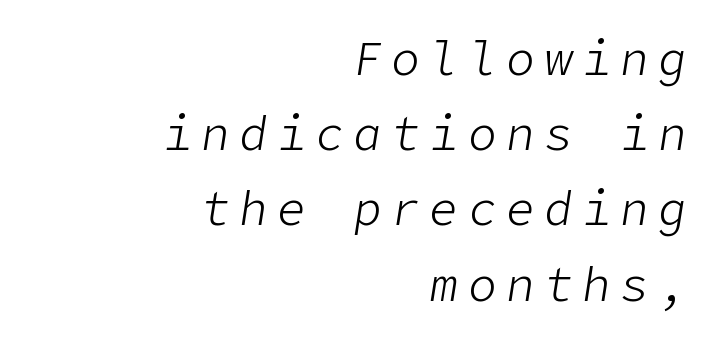
Q: Is the text bold? A: No.
Q: Is the text italic (slanted)? A: Yes, it leans right by about 9 degrees.
Q: Is the text underlined? A: No.
Q: How is the paragraph aligned? A: Right-aligned.
Q: Is the spacing between letters normal or unusually wide? A: Unusually wide.
Q: Is the spacing between lines tight, normal or loose? A: Normal.
Q: Width (condensed, normal, or wide)? A: Normal.
Q: Stroke contrast? A: Low.
Q: x-height? A: Medium.
